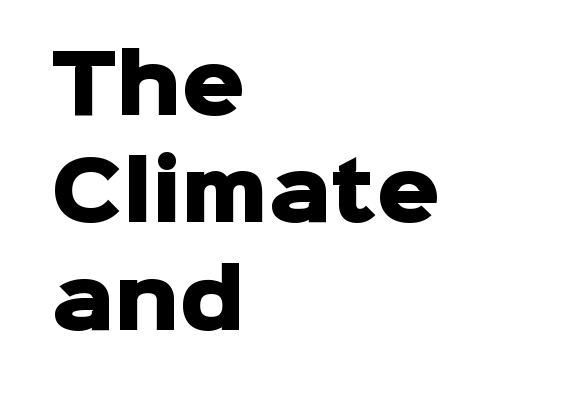
Horizontal alignment here is leftward, the default for most running prose. The letters stand straight up with perfectly vertical stems. Note the varied advance widths — an 'i' is clearly narrower than an 'm'. The block of text has a typical density, with ordinary space between rows. This rendering leaves character spacing at its baseline value. The area under the type is left untouched.
